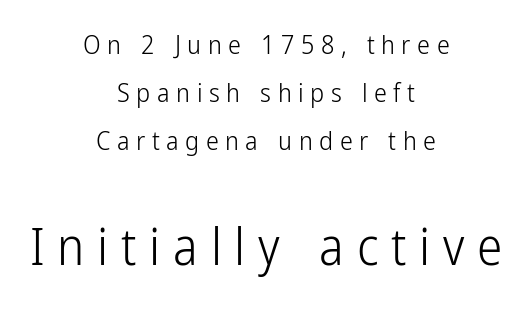
{"serif": "no", "italic": "no", "bold": "no", "weight": "light", "width": "condensed", "stroke_contrast": "low", "x_height": "medium", "monospaced": "no", "underline": "no", "align": "center", "line_spacing_ratio": 1.85, "letter_spacing": "wide", "letter_spacing_em": 0.25, "larger_block": "second", "size_ratio": 1.96, "glyph_px": 51}
